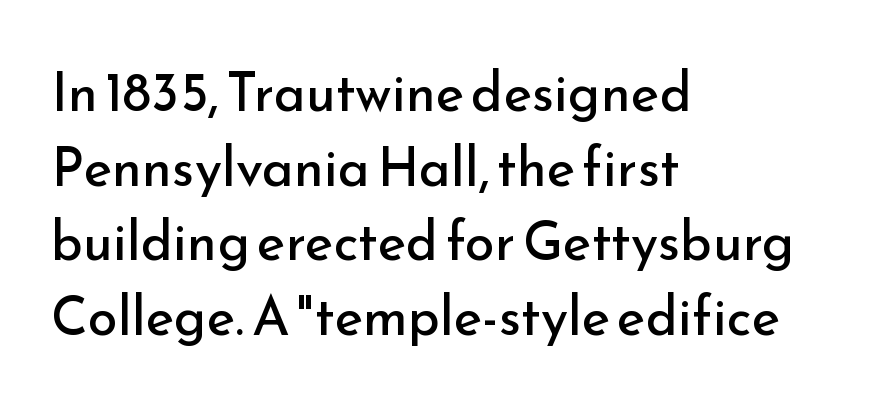
This sample uses a sans-serif face. Notice how descenders clear the ascenders below comfortably — that's standard leading. Ink coverage per letter is moderate at most. Varying glyph widths throughout — classic text-font behaviour. Beneath every word, the page is bare. The type is set solid horizontally, with unmodified tracking.
